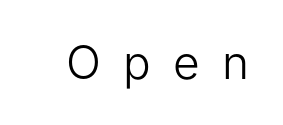
{"serif": "no", "italic": "no", "bold": "no", "weight": "light", "width": "normal", "stroke_contrast": "low", "x_height": "medium", "monospaced": "no", "underline": "no", "letter_spacing": "wide", "letter_spacing_em": 0.48, "glyph_px": 46}
